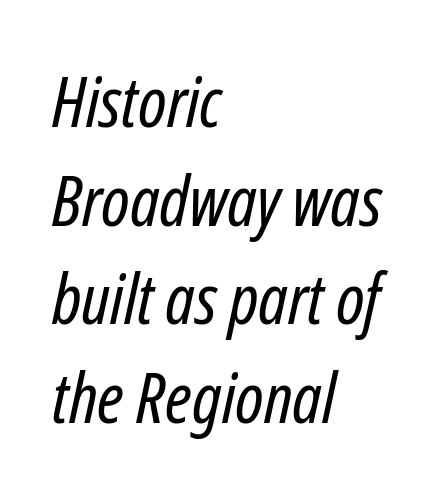
Q: Is the text bold? A: No.
Q: Is the text italic (slanted)? A: Yes, it leans right by about 12 degrees.
Q: Is the text underlined? A: No.
Q: How is the paragraph aligned? A: Left-aligned.
Q: Is the spacing between letters normal or unusually wide? A: Normal.
Q: Is the spacing between lines tight, normal or loose? A: Normal.
Q: Width (condensed, normal, or wide)? A: Condensed.
Q: Stroke contrast? A: Low.
Q: x-height? A: Medium.
Q: Monospaced? A: No.
